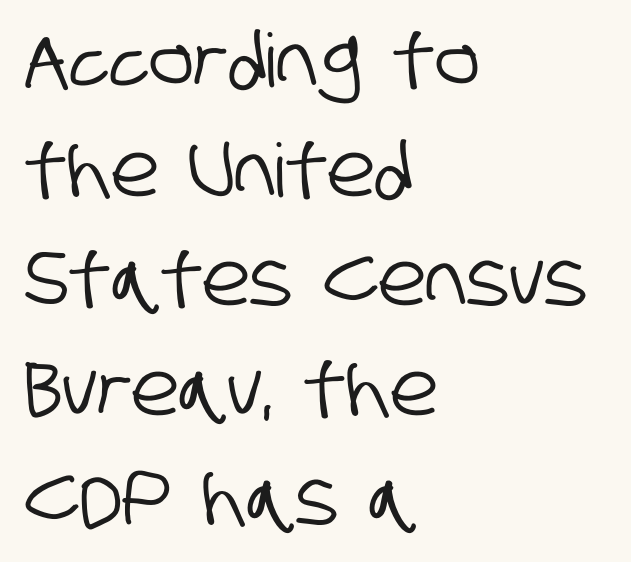
If you measured baseline to baseline, you'd find a middling distance. This sample is left-justified, so line endings fall wherever the words run out. This sample has the flowing, uneven cadence of proportional lettering. These lines keep a tight, regular rhythm from letter to letter.
